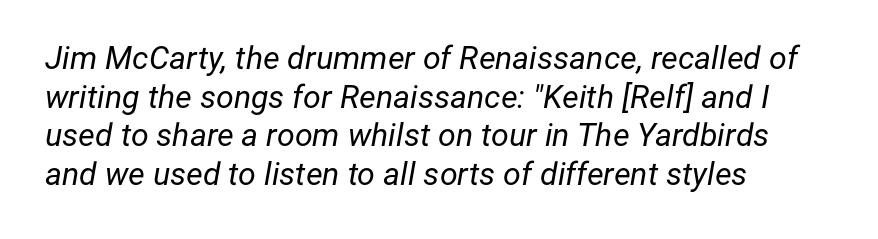
One-word summary of the alignment: left. The cut favours lightness, reaching ordinary text weight at its darkest. You can tell it's italic because the verticals aren't actually vertical. The face used here is proportionally spaced, like ordinary book or web type. Glyph-to-glyph distance matches everyday printed text. Descenders are the only things crossing below the line.
